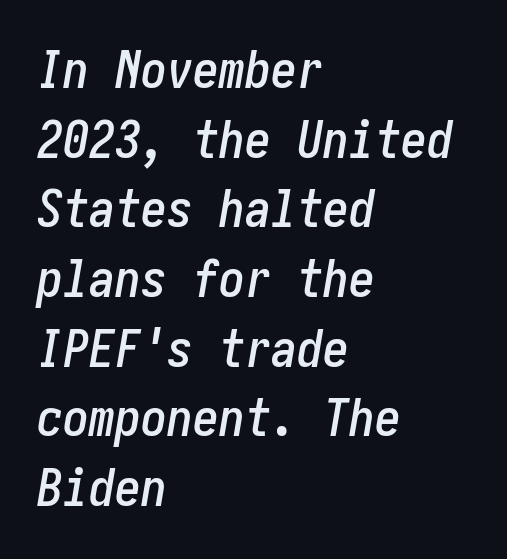
The image shows 52 px condensed type, italic (leaning right); set left-aligned, normal line spacing (1.34x), normal letter spacing, not underlined; low stroke contrast and a medium x-height.
